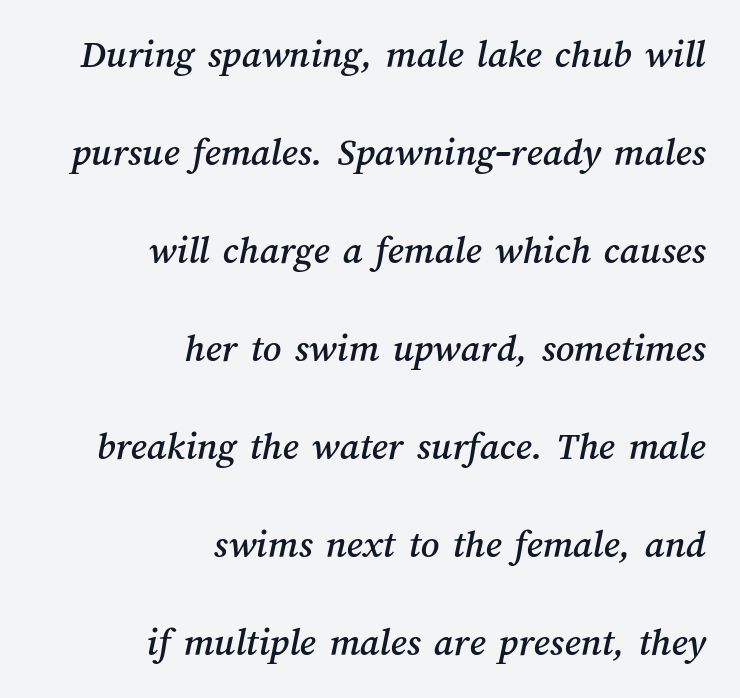
The image shows 40 px text type; set right-aligned, loose line spacing (2.45x), normal letter spacing, not underlined; medium stroke contrast and a medium x-height.
